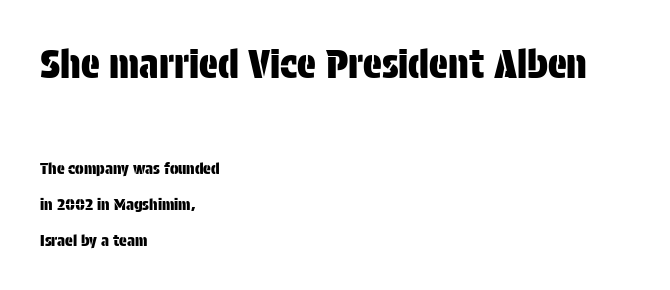
{"serif": "no", "italic": "no", "width": "condensed", "stroke_contrast": "low", "x_height": "large", "monospaced": "no", "underline": "no", "align": "left", "line_spacing": "loose", "line_spacing_ratio": 2.23, "letter_spacing": "normal", "letter_spacing_em": 0.0, "larger_block": "first", "size_ratio": 2.44, "glyph_px": 39}
